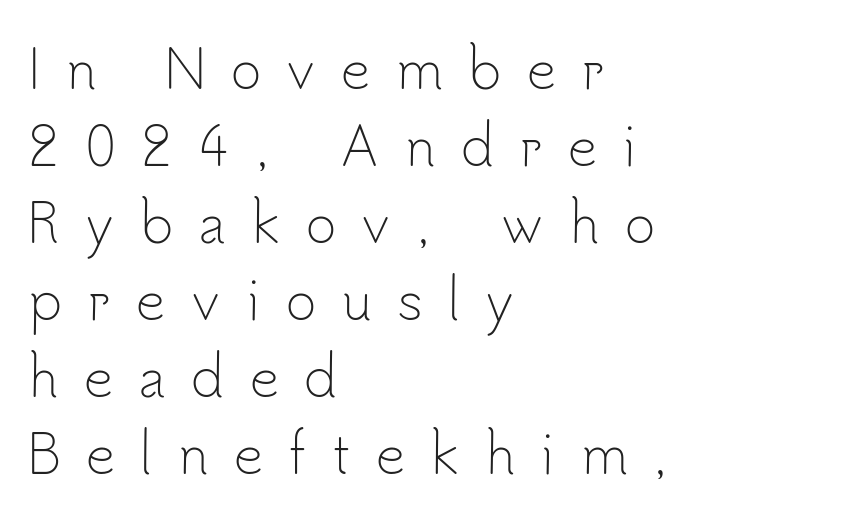
Q: Is the text bold? A: No.
Q: Is the text italic (slanted)? A: No, it is upright.
Q: Is the typeface a serif or a sans-serif typeface? A: Sans-serif.
Q: Is the text underlined? A: No.
Q: How is the paragraph aligned? A: Left-aligned.
Q: Is the spacing between letters normal or unusually wide? A: Unusually wide.
Q: Is the spacing between lines tight, normal or loose? A: Normal.
Q: Width (condensed, normal, or wide)? A: Normal.
Q: Stroke contrast? A: Low.
Q: x-height? A: Small.
Q: Monospaced? A: No.
